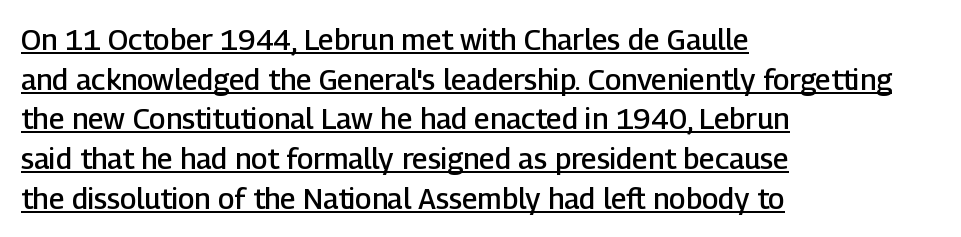
The image shows 29 px semibold sans-serif type, upright; set left-aligned, normal line spacing (1.37x), normal letter spacing, underlined; low stroke contrast and a medium x-height.
